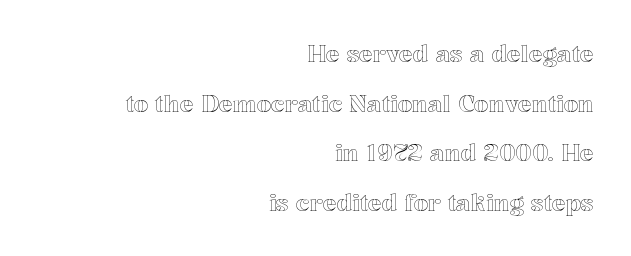
{"italic": "no", "underline": "no", "align": "right", "line_spacing": "loose", "line_spacing_ratio": 2.16, "letter_spacing": "normal", "letter_spacing_em": 0.0, "glyph_px": 23}
